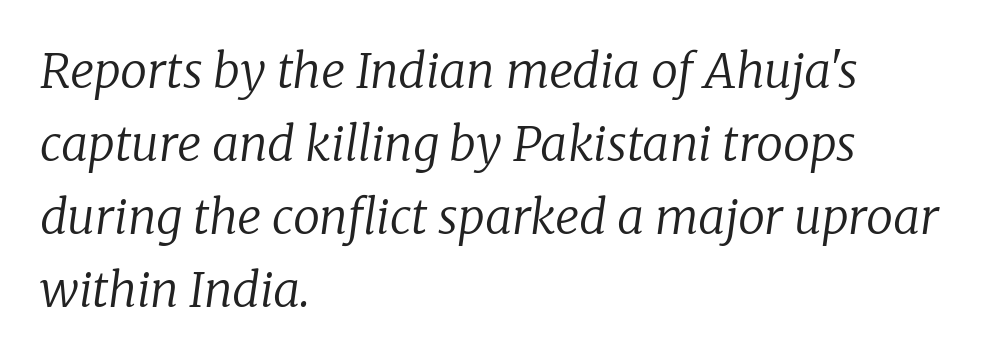
The vertical gap from one line to the next is medium. Casual observation: everything's shoved over to the left. How are the letters spaced? Ordinarily, with no added tracking. The area under the type is left untouched. In terms of letterform style, serifs are clearly present. This sample uses an oblique cut, with every glyph tilted off the vertical.
